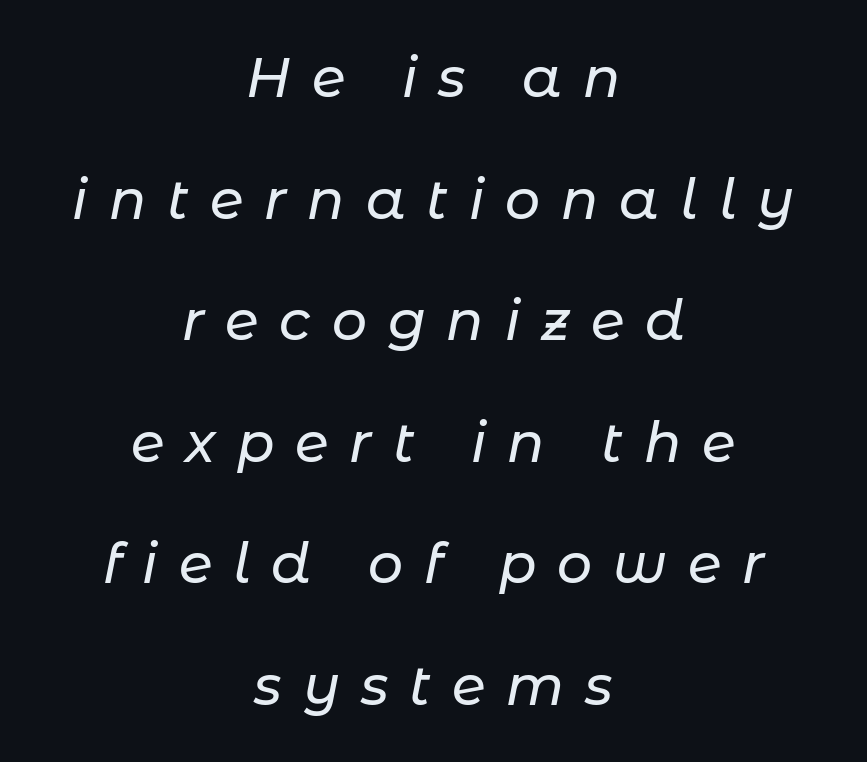
The image shows 55 px text type, italic (leaning right); set centered, loose line spacing (2.21x), unusually wide letter spacing (+0.38 em), not underlined; low stroke contrast and a medium x-height.
